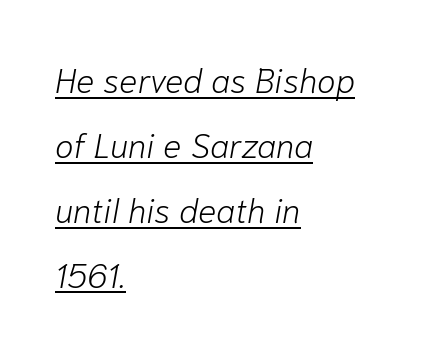
There's an unmistakable incline to the writing here. Layout note: lines flush left. Heaviness? Minimal to ordinary, like unemphasized prose. Honestly, the letter spacing is just normal — you wouldn't notice it. Here the designer chose a conventional face with non-uniform glyph widths. The typesetter has applied underlining to the passage shown.
